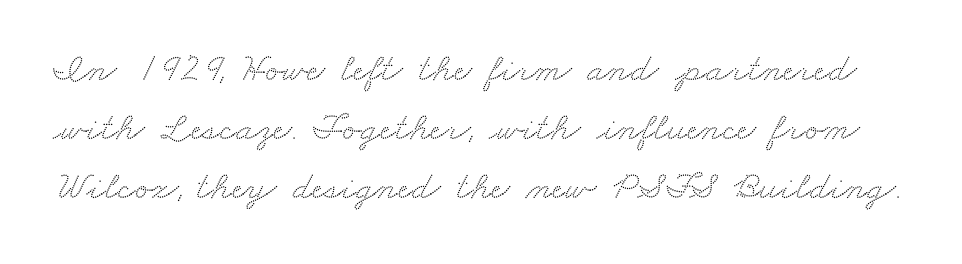
Honestly, there is no underline to notice here at all. Old-style or modern, the face here clearly has serifs. Between one letter and the next there's only the usual sliver of space. Spacing verdict: proportional, widths tailored to each character.
